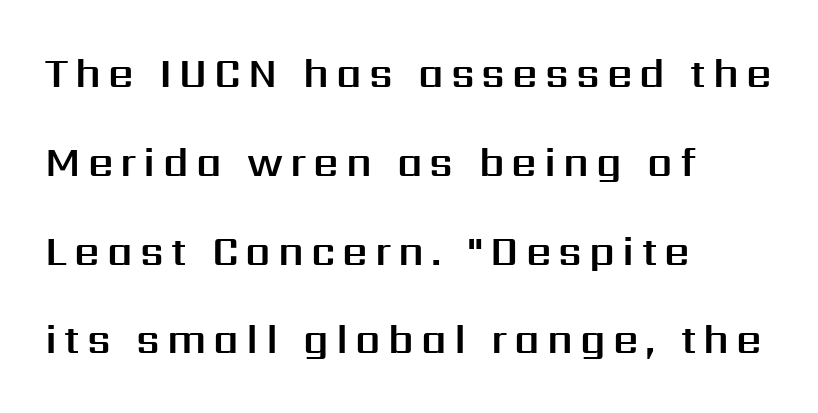
The image shows 40 px sans-serif type, upright; set left-aligned, loose line spacing (2.22x), not underlined; medium stroke contrast and a medium x-height.
